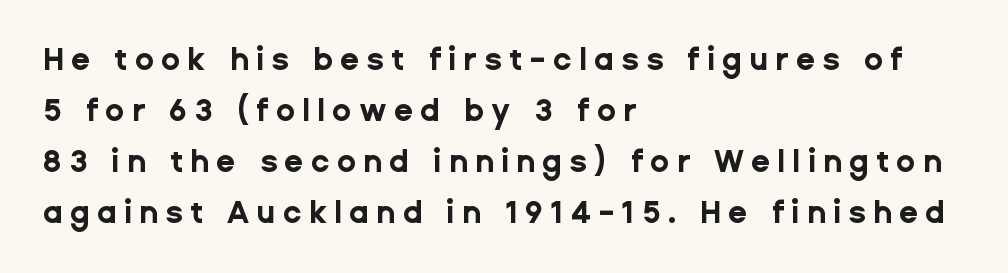
The image shows 31 px bold sans-serif type, upright; set left-aligned, normal line spacing (1.65x), unusually wide letter spacing (+0.23 em), not underlined; low stroke contrast and a medium x-height.
